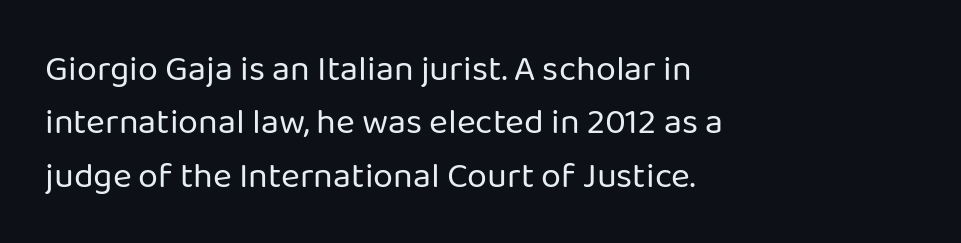
The font's upright variant was chosen for this text. Varying glyph widths throughout — classic text-font behaviour. Horizontal bands of white between lines are of average thickness. Does extra space separate the letters? No, they use regular spacing. Font category for this specimen: sans-serif. Leftover space on each line is placed entirely after the last word.
